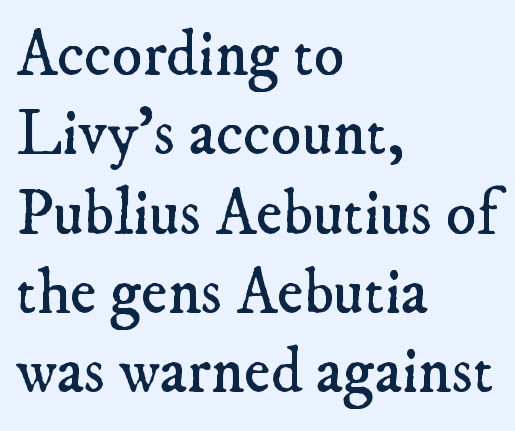
{"serif": "yes", "bold": "no", "weight": "regular", "width": "normal", "stroke_contrast": "low", "x_height": "small", "monospaced": "no", "underline": "no", "align": "left", "line_spacing_ratio": 1.24, "letter_spacing": "normal", "letter_spacing_em": 0.0, "glyph_px": 64}
